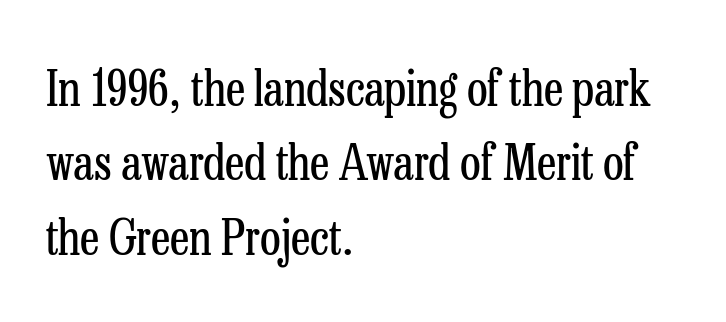
{"serif": "yes", "italic": "no", "bold": "no", "weight": "regular", "width": "condensed", "stroke_contrast": "low", "x_height": "medium", "monospaced": "no", "underline": "no", "align": "left", "line_spacing": "normal", "line_spacing_ratio": 1.55, "letter_spacing": "normal", "letter_spacing_em": 0.0, "glyph_px": 48}
